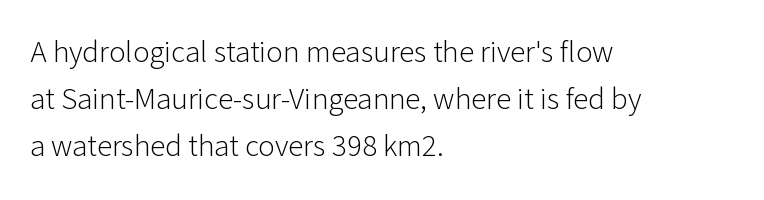
Q: Is the text bold? A: No.
Q: Is the text italic (slanted)? A: No, it is upright.
Q: Is the typeface a serif or a sans-serif typeface? A: Sans-serif.
Q: Is the text underlined? A: No.
Q: How is the paragraph aligned? A: Left-aligned.
Q: Is the spacing between letters normal or unusually wide? A: Normal.
Q: Is the spacing between lines tight, normal or loose? A: Normal.
Q: Width (condensed, normal, or wide)? A: Normal.
Q: Stroke contrast? A: Low.
Q: x-height? A: Medium.
Q: Monospaced? A: No.
